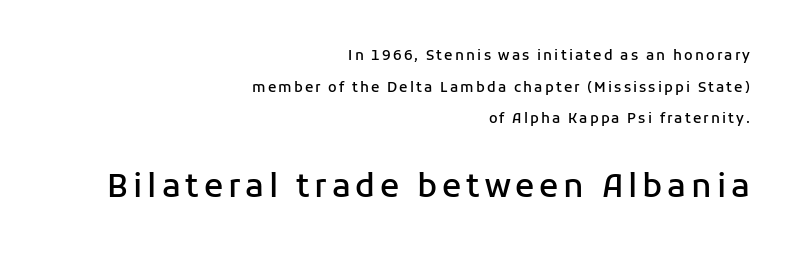
The image shows 32 px semibold sans-serif type, upright; set right-aligned, loose line spacing (2.26x), not underlined; the second (bottom) block is 2.29x larger; low stroke contrast and a medium x-height.
